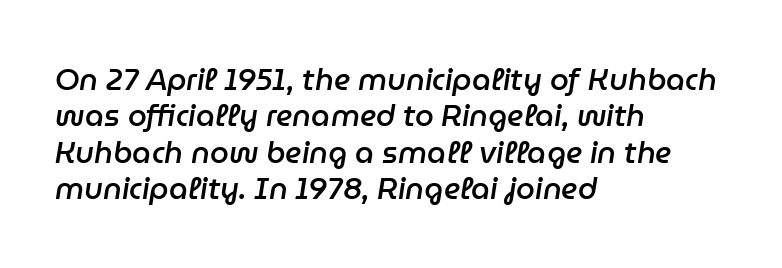
The image shows 30 px semibold type, italic (leaning right); set left-aligned, line spacing 1.21x, normal letter spacing, not underlined; low stroke contrast and a medium x-height.
